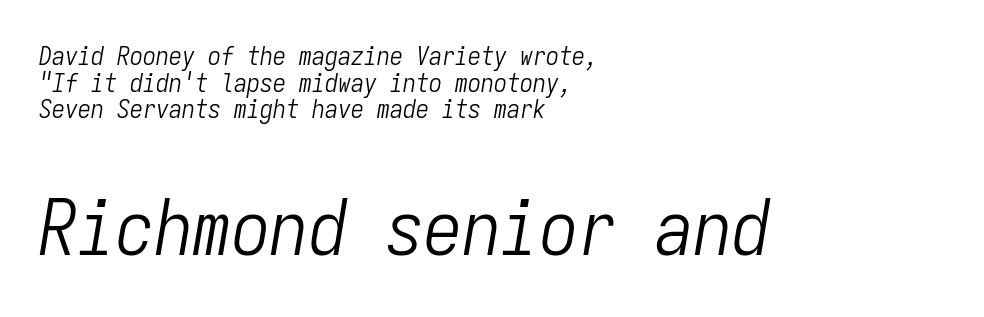
Q: Is the text bold? A: No.
Q: Is the text italic (slanted)? A: Yes, it leans right by about 9 degrees.
Q: Is the text underlined? A: No.
Q: How is the paragraph aligned? A: Left-aligned.
Q: Is the spacing between letters normal or unusually wide? A: Normal.
Q: Is the spacing between lines tight, normal or loose? A: Tight.
Q: Which block of text is set in a larger size, the first (top) or the second (bottom)? A: The second (bottom) one.
Q: Width (condensed, normal, or wide)? A: Condensed.
Q: Stroke contrast? A: Low.
Q: x-height? A: Medium.
Q: Monospaced? A: Yes.
